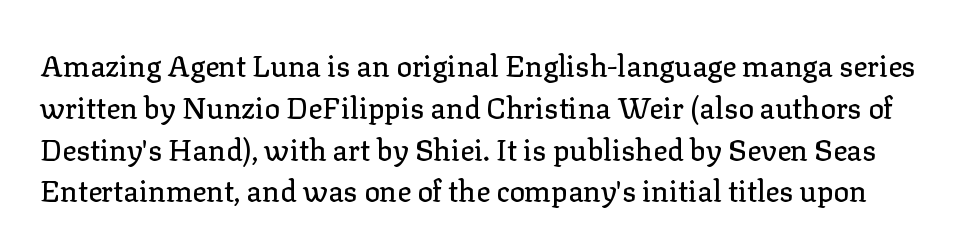
{"serif": "yes", "italic": "no", "width": "normal", "stroke_contrast": "low", "x_height": "medium", "monospaced": "no", "underline": "no", "line_spacing": "normal", "line_spacing_ratio": 1.44, "letter_spacing": "normal", "letter_spacing_em": 0.0, "glyph_px": 29}
